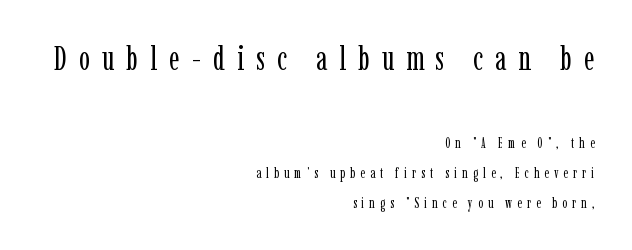
The image shows 33 px regular-weight, condensed serif type, upright; set right-aligned, loose line spacing (2.12x), unusually wide letter spacing (+0.36 em), not underlined; the first (top) block is 2.36x larger; low stroke contrast and a medium x-height.
